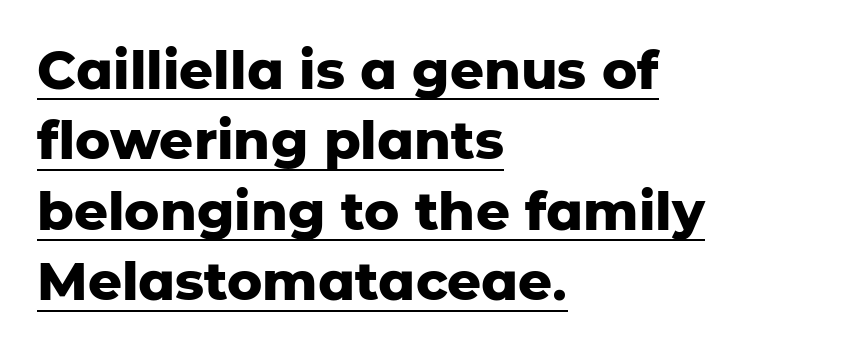
The image shows 53 px heavy sans-serif type, upright; set left-aligned, normal line spacing (1.33x), normal letter spacing, underlined; low stroke contrast and a medium x-height.
